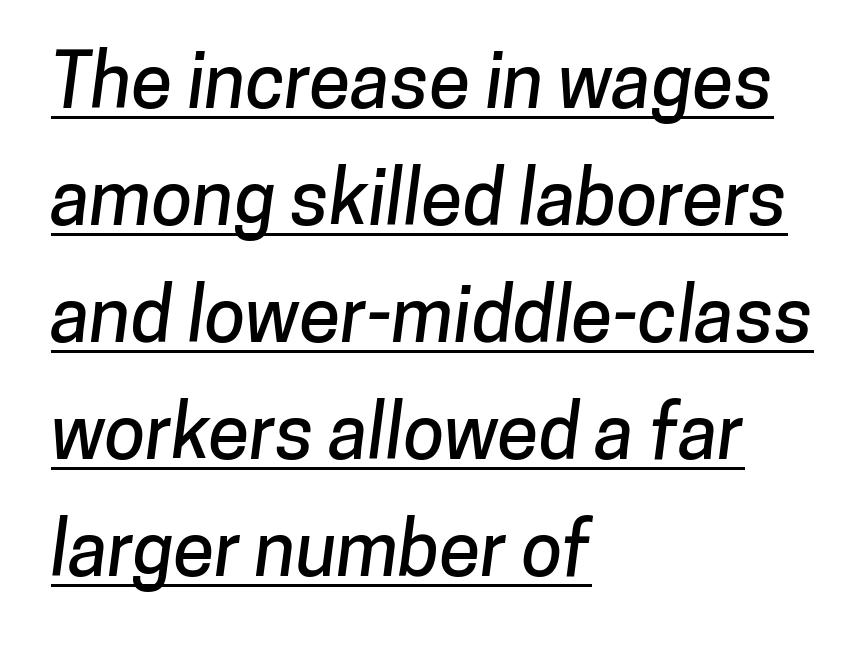
The image shows 75 px sans-serif type; set left-aligned, normal line spacing (1.56x), normal letter spacing, underlined; low stroke contrast and a medium x-height.
